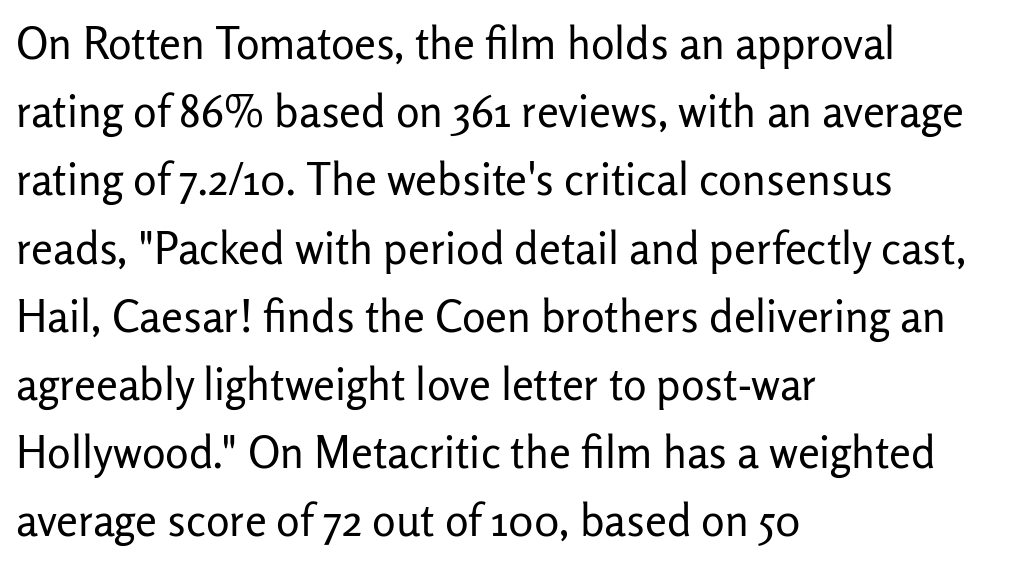
The type family on display is of the sans-serif kind. Honestly, there is no underline to notice here at all. Looks like regular typesetting: each glyph gets only the width it needs. The lettering stays uniformly vertical, giving the passage a roman look. What's the leading like? Ordinary, nothing unusual.
